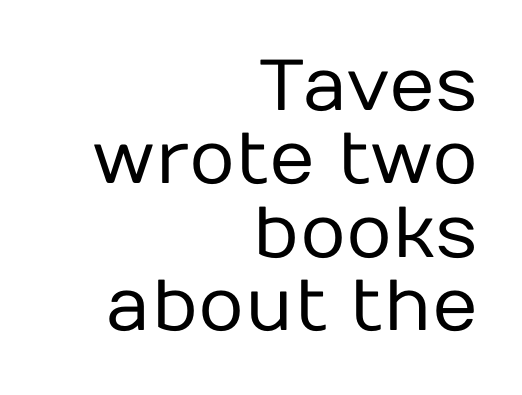
Q: Is the text bold? A: No.
Q: Is the text italic (slanted)? A: No, it is upright.
Q: Is the typeface a serif or a sans-serif typeface? A: Sans-serif.
Q: Is the text underlined? A: No.
Q: How is the paragraph aligned? A: Right-aligned.
Q: Is the spacing between letters normal or unusually wide? A: Normal.
Q: Is the spacing between lines tight, normal or loose? A: Tight.
Q: Width (condensed, normal, or wide)? A: Normal.
Q: Stroke contrast? A: Low.
Q: x-height? A: Medium.
Q: Monospaced? A: No.
